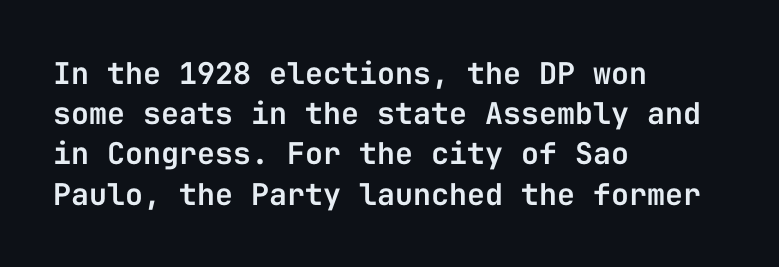
The face used here is a sans, in the tradition of grotesques and geometrics. The letters sit at their default tracking, neither squeezed nor spread. Just letters on the line, the space beneath them empty. Students, observe: this is what conventionally led text looks like. Here the designer chose a console-style face with uniform glyph widths. Style check: upright.
